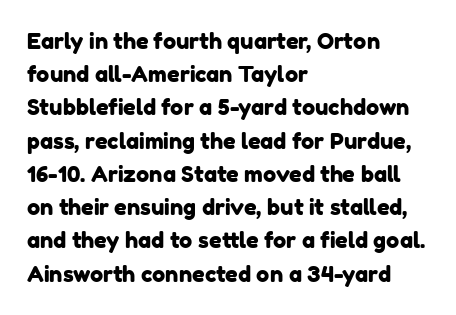
Q: Is the text underlined? A: No.
Q: How is the paragraph aligned? A: Left-aligned.
Q: Is the spacing between letters normal or unusually wide? A: Normal.
Q: Is the spacing between lines tight, normal or loose? A: Normal.
